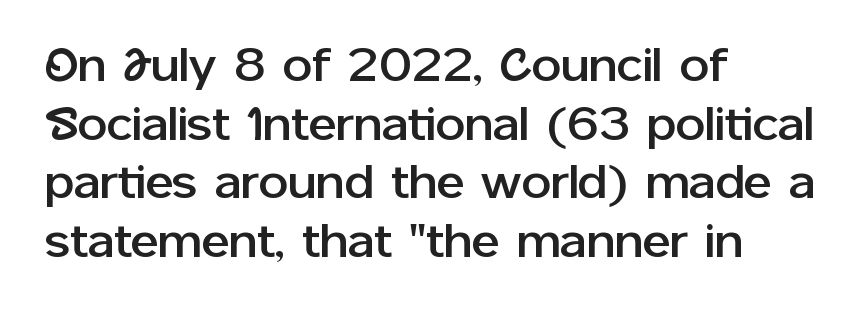
The image shows 47 px sans-serif type, upright; set left-aligned, normal line spacing (1.25x), normal letter spacing, not underlined; low stroke contrast and a medium x-height.
